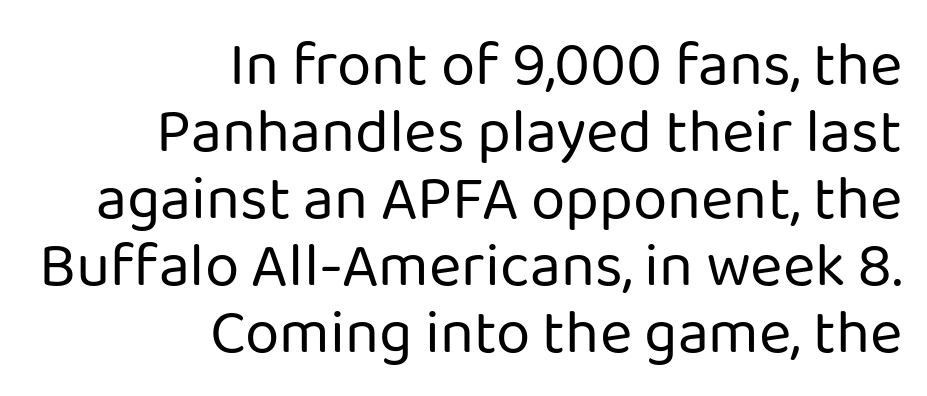
{"serif": "no", "italic": "no", "bold": "no", "weight": "regular", "width": "normal", "stroke_contrast": "low", "x_height": "medium", "monospaced": "no", "underline": "no", "align": "right", "line_spacing": "tight", "line_spacing_ratio": 1.08, "letter_spacing": "normal", "letter_spacing_em": 0.0, "glyph_px": 62}
